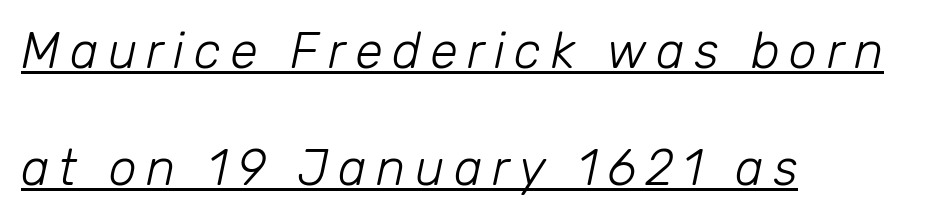
The image shows 50 px light type, italic (leaning right); set left-aligned, loose line spacing (2.35x), underlined; low stroke contrast and a medium x-height.
